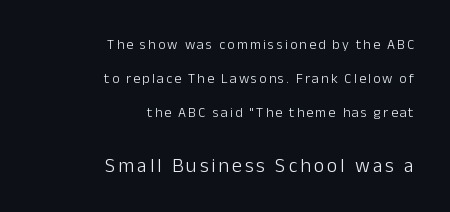
Q: Is the text bold? A: No.
Q: Is the text italic (slanted)? A: No, it is upright.
Q: Is the text underlined? A: No.
Q: How is the paragraph aligned? A: Right-aligned.
Q: Is the spacing between lines tight, normal or loose? A: Loose.
Q: Which block of text is set in a larger size, the first (top) or the second (bottom)? A: The second (bottom) one.
